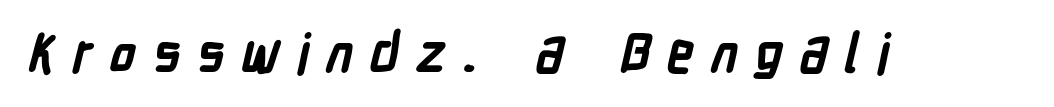
Q: Is the text bold? A: Yes.
Q: Is the typeface a serif or a sans-serif typeface? A: Sans-serif.
Q: Is the text underlined? A: No.
Q: Is the spacing between letters normal or unusually wide? A: Unusually wide.
Q: Width (condensed, normal, or wide)? A: Condensed.
Q: Stroke contrast? A: Low.
Q: x-height? A: Medium.
Q: Monospaced? A: No.
